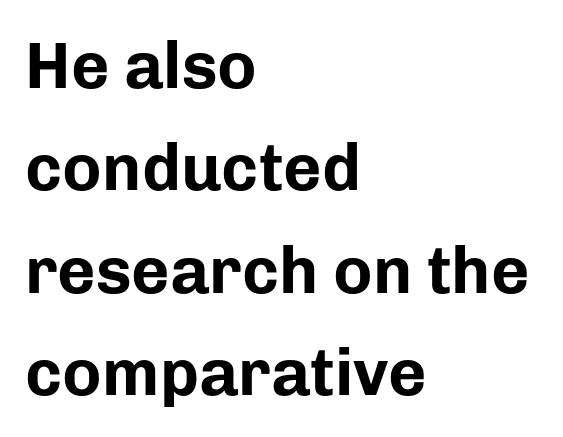
The image shows 66 px bold sans-serif type, upright; set left-aligned, normal line spacing (1.55x), normal letter spacing, not underlined; low stroke contrast and a medium x-height.
